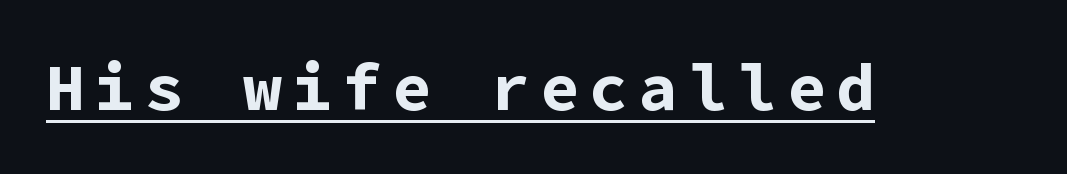
The image shows 65 px bold sans-serif type, upright; set underlined; low stroke contrast and a medium x-height.
